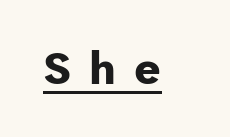
The image shows 44 px bold sans-serif type, upright; set unusually wide letter spacing (+0.37 em), underlined; low stroke contrast and a medium x-height.
